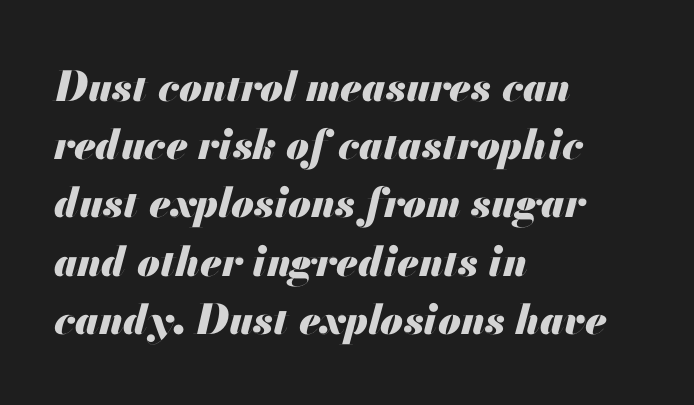
The image shows 41 px heavy type, italic (leaning right); set left-aligned, normal line spacing (1.42x), normal letter spacing, not underlined; medium stroke contrast and a small x-height.
